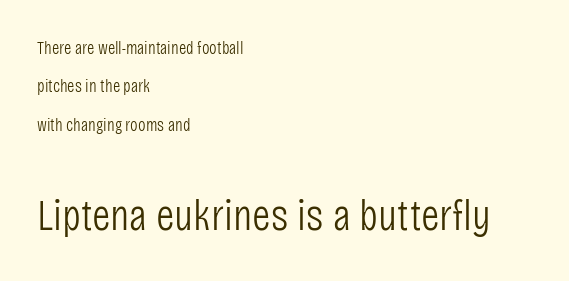
The image shows 45 px light, condensed sans-serif type, upright; set left-aligned, loose line spacing (2.13x), normal letter spacing, not underlined; the second (bottom) block is 2.5x larger; low stroke contrast and a large x-height.
